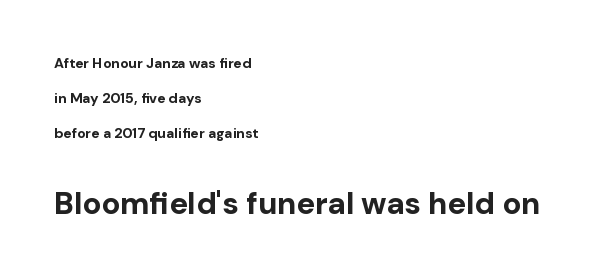
The image shows 31 px bold sans-serif type, upright; set left-aligned, loose line spacing (2.49x), normal letter spacing, not underlined; the second (bottom) block is 2.21x larger; low stroke contrast and a medium x-height.
